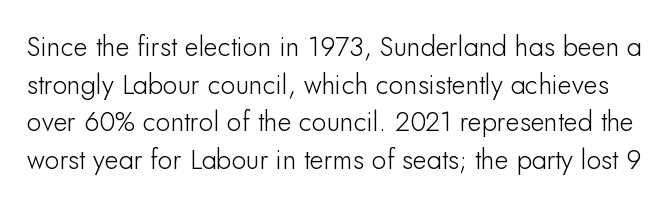
Descenders are the only things crossing below the line. The letters stand straight up with perfectly vertical stems. The designer left line spacing at the default. There is no visible air inserted between adjacent glyphs.
